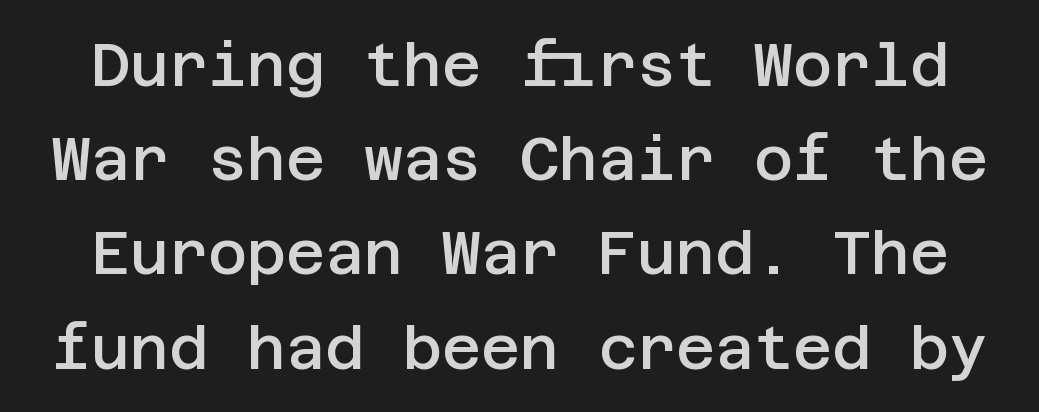
Notice the strokes are somewhat thickened but not fully heavy: this is a semibold. Between one letter and the next there's only the usual sliver of space. No feet cap the strokes, marking this as sans-serif type. Compared with typical paragraphs, the rows here are spaced about the same.
